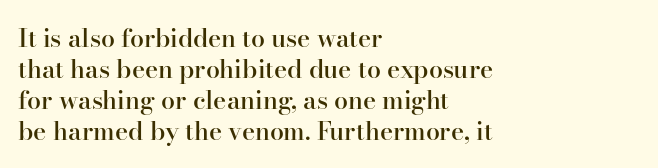
A classic flush-left, rag-right setting is used for this passage. The face used here is rendered with its standard letterfit. Decoration check: the copy has no underline. Caption: semibold face, moderately heavy strokes. Quick note: not italic, upright.
